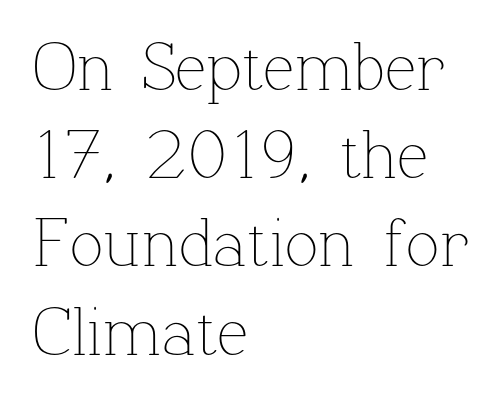
Q: Is the text bold? A: No.
Q: Is the text italic (slanted)? A: No, it is upright.
Q: Is the text underlined? A: No.
Q: How is the paragraph aligned? A: Left-aligned.
Q: Is the spacing between letters normal or unusually wide? A: Normal.
Q: Is the spacing between lines tight, normal or loose? A: Normal.
Q: Width (condensed, normal, or wide)? A: Normal.
Q: Stroke contrast? A: Low.
Q: x-height? A: Medium.
Q: Monospaced? A: No.
